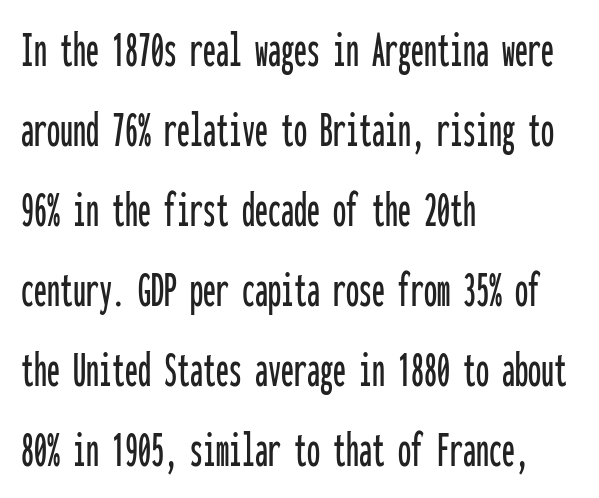
The image shows 52 px condensed sans-serif type, upright, monospaced; set left-aligned, normal line spacing (1.54x), normal letter spacing, not underlined; low stroke contrast and a medium x-height.
